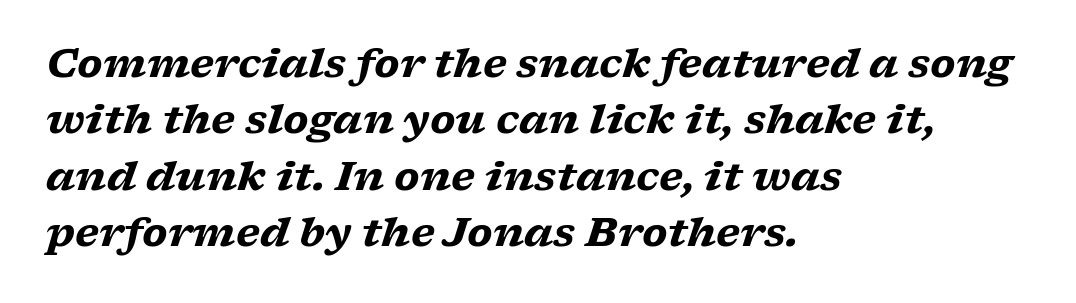
The image shows 40 px heavy, wide serif type, italic (leaning right); set left-aligned, normal line spacing (1.41x), normal letter spacing, not underlined; low stroke contrast and a medium x-height.
